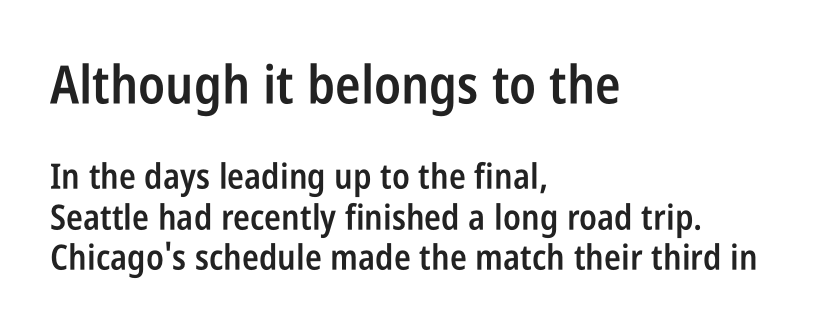
Compared with a centered layout, this one pins lines to the left instead. Leading is clearly below the norm, producing a dense column. Look at the tracking — it's just the regular setting, nothing added. Size contrast runs from large at the top to small at the bottom. Is this a fixed-width face? No — the glyphs have proportional, varying widths.
